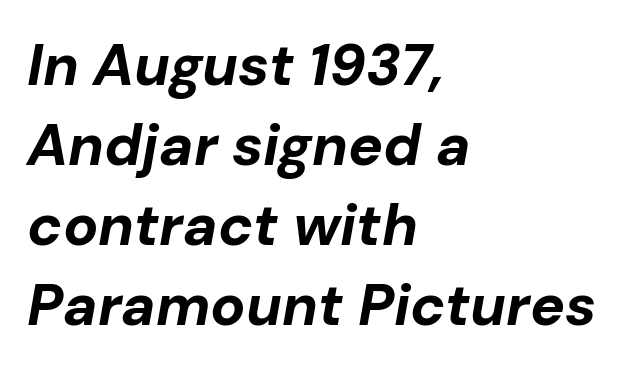
The image shows 58 px bold type, italic (leaning right); set left-aligned, normal line spacing (1.38x), normal letter spacing, not underlined; low stroke contrast and a medium x-height.
